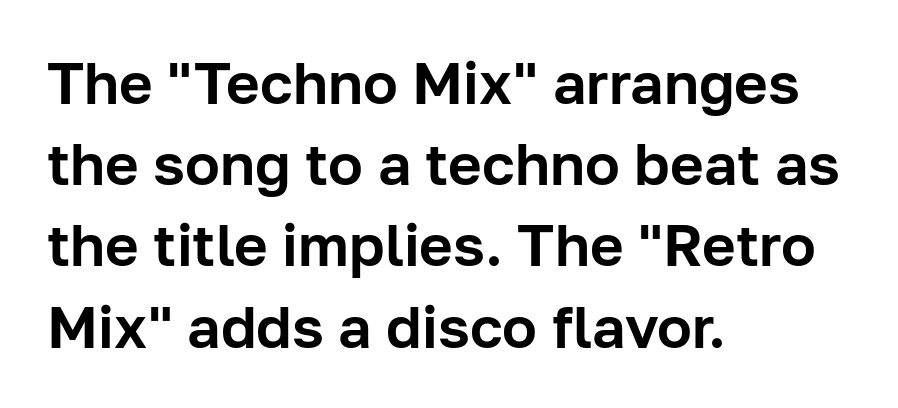
Italic? Not at all — the glyphs are vertical. Rows of type keep a routine distance in the vertical direction. Words float on clear page, feet unadorned. Looks like regular typesetting: each glyph gets only the width it needs.
